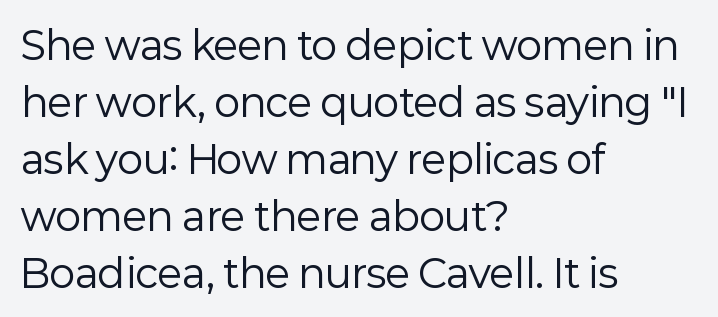
The image shows 39 px regular-weight sans-serif type, upright; set left-aligned, normal line spacing (1.46x), normal letter spacing, not underlined; low stroke contrast and a medium x-height.
